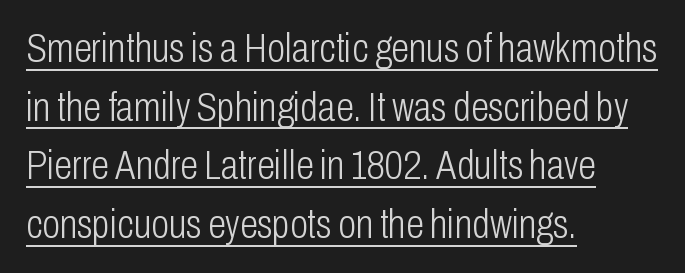
Decoration check: the copy is underlined. Is the block centered? No — it sits flush against the left margin. Varying glyph widths throughout — classic text-font behaviour. The typography opts for an upright posture over an oblique one. Stems and bowls with no extra thickness — not bold.
